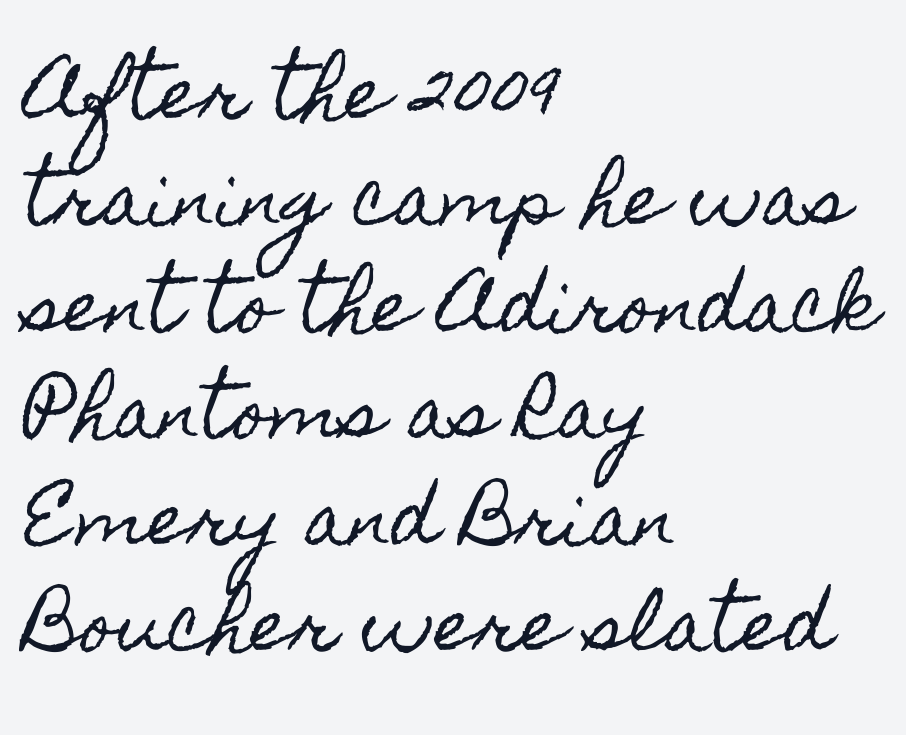
Underlining? Definitely not there. Horizontally, the lines are justified to the leading edge only. No extra tracking has been applied to these lines. Here the designer chose a conventional face with non-uniform glyph widths.
